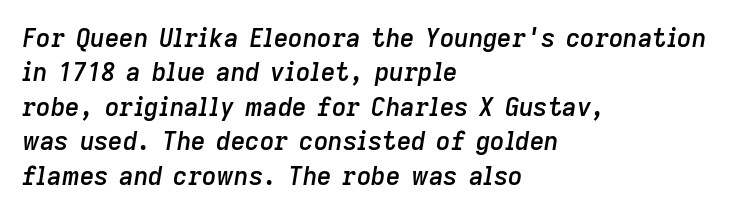
Leading: standard. The compositor pushed each line to the left boundary. The text carries the slant typical of an italic or oblique font. I'd describe the lettering as semibold — firm but not a full bold. Compared with typical body copy, the letter spacing here is the same. The zone under the glyphs is completely vacant.
